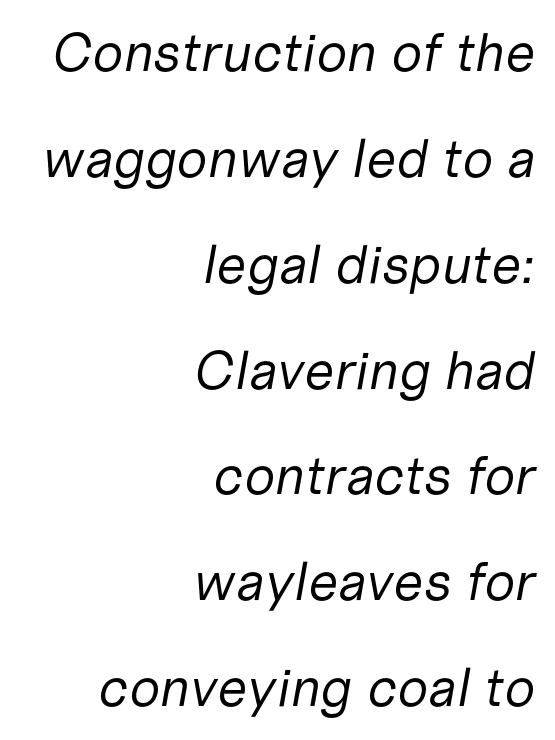
The lines in this sample share a right terminus and differ only in where they begin. Loosely led — the rows are spread out. The face used here has a pronounced slope to its letters. Counters stay open thanks to moderate or lighter strokes.
